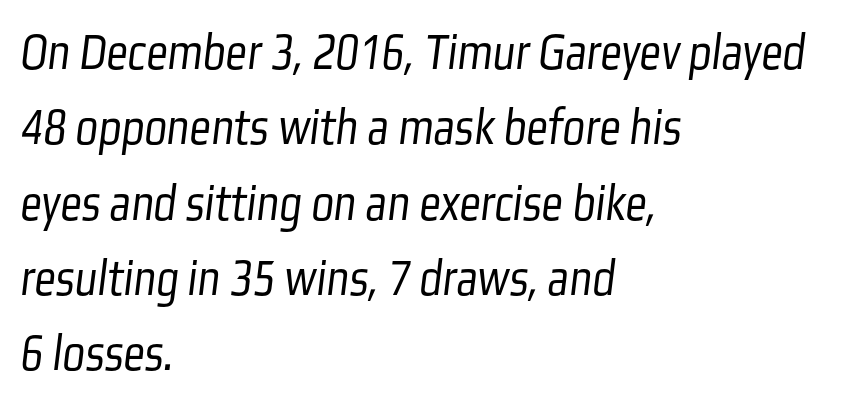
Q: Is the text bold? A: No.
Q: Is the typeface a serif or a sans-serif typeface? A: Sans-serif.
Q: Is the text underlined? A: No.
Q: How is the paragraph aligned? A: Left-aligned.
Q: Is the spacing between letters normal or unusually wide? A: Normal.
Q: Is the spacing between lines tight, normal or loose? A: Normal.
Q: Width (condensed, normal, or wide)? A: Condensed.
Q: Stroke contrast? A: Low.
Q: x-height? A: Medium.
Q: Monospaced? A: No.
